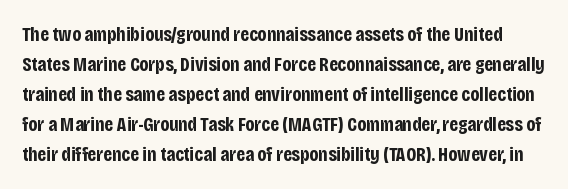
{"italic": "no", "bold": "yes", "underline": "no", "line_spacing": "normal", "line_spacing_ratio": 1.5, "letter_spacing": "normal", "letter_spacing_em": 0.0, "glyph_px": 20}
